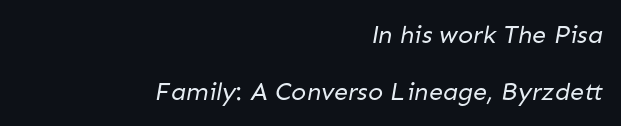
{"bold": "no", "underline": "no", "align": "right", "line_spacing": "loose", "line_spacing_ratio": 2.28, "letter_spacing": "normal", "letter_spacing_em": 0.0, "glyph_px": 25}
